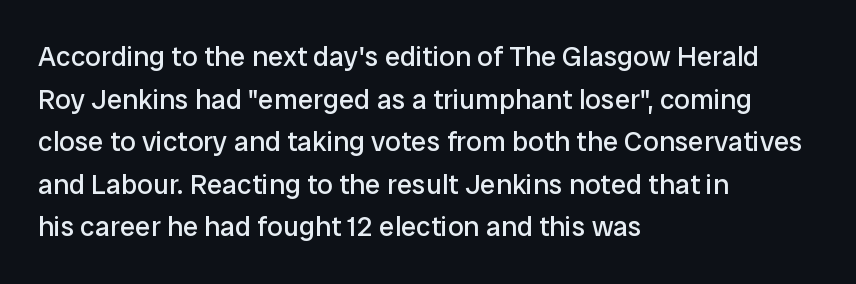
Q: Is the text bold? A: No.
Q: Is the text italic (slanted)? A: No, it is upright.
Q: Is the typeface a serif or a sans-serif typeface? A: Sans-serif.
Q: Is the text underlined? A: No.
Q: How is the paragraph aligned? A: Left-aligned.
Q: Is the spacing between letters normal or unusually wide? A: Normal.
Q: Is the spacing between lines tight, normal or loose? A: Normal.
Q: Width (condensed, normal, or wide)? A: Normal.
Q: Stroke contrast? A: Low.
Q: x-height? A: Medium.
Q: Monospaced? A: No.
